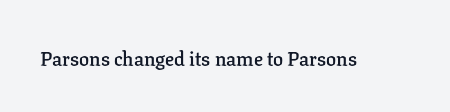
I'd describe the lettering as semibold — firm but not a full bold. The string is rendered with underlining switched off. If you drew a line through each stem, it would be perfectly vertical. Observe the ordinary spacing: letters are neighbours, not strangers.
